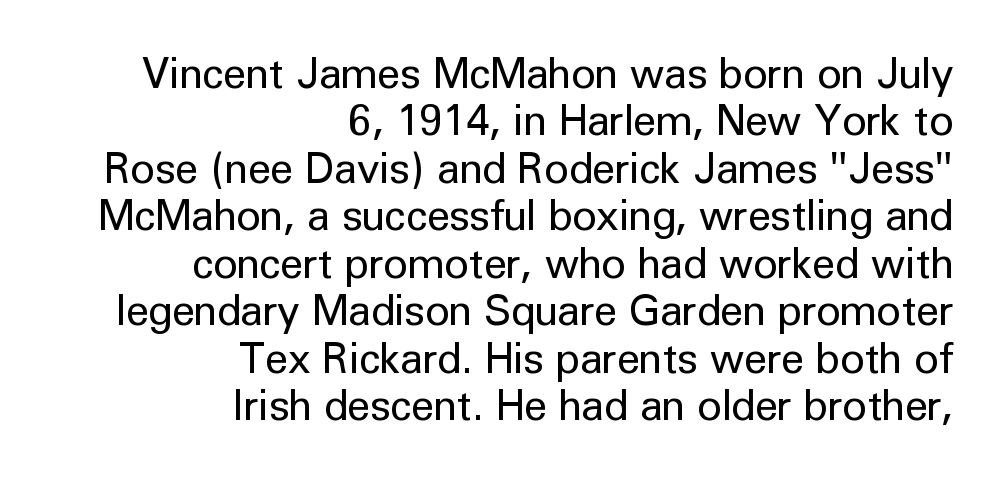
Think of a printed novel: that variable character pitch is what you see here. Posture: straight, roman, zero tilt. Compared with a typical body face, this is equally light or lighter still. What kind of face is this? One without serifs — a sans. The line-height multiplier appears low, near solid setting. Nothing unusual about the tracking: characters are spaced as the font intends.
